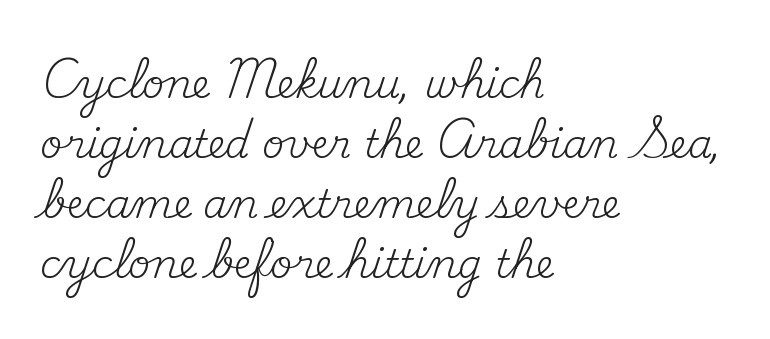
The glyphs are unaccompanied by any horizontal stroke below them. Quick note: interline space is typical. This sample has the flowing, uneven cadence of proportional lettering.
